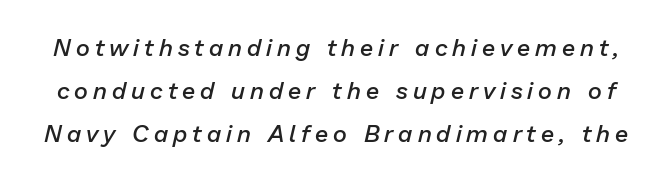
Q: Is the text bold? A: Semi-bold.
Q: Is the text italic (slanted)? A: Yes, it leans right by about 13 degrees.
Q: Is the text underlined? A: No.
Q: Is the spacing between letters normal or unusually wide? A: Unusually wide.
